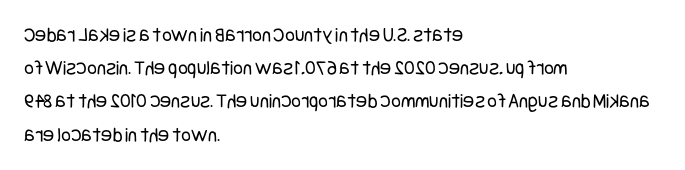
Q: Is the text bold? A: No.
Q: Is the text italic (slanted)? A: No, it is upright.
Q: Is the text underlined? A: No.
Q: How is the paragraph aligned? A: Left-aligned.
Q: Is the spacing between letters normal or unusually wide? A: Normal.
Q: Is the spacing between lines tight, normal or loose? A: Normal.
